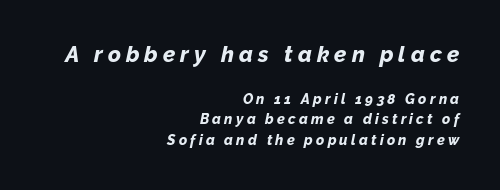
The image shows 22 px bold type, italic (leaning right); set right-aligned, normal line spacing (1.44x), unusually wide letter spacing (+0.23 em), not underlined; the first (top) block is 1.57x larger.
